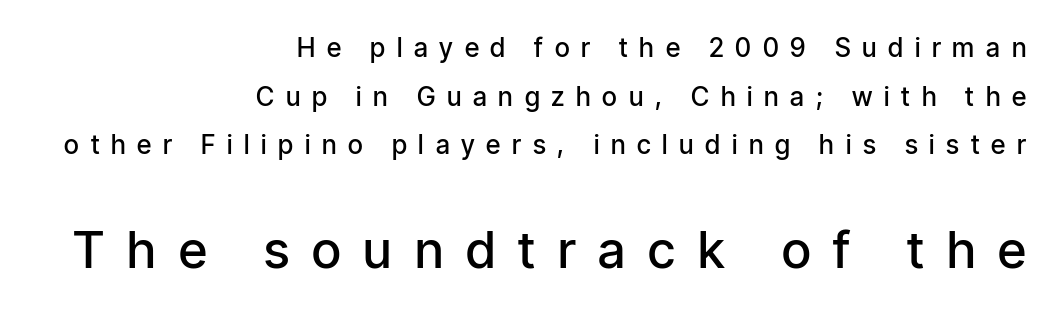
The image shows 51 px semibold, condensed sans-serif type, upright; set right-aligned, line spacing 1.87x, unusually wide letter spacing (+0.45 em), not underlined; the second (bottom) block is 1.96x larger; low stroke contrast and a medium x-height.
